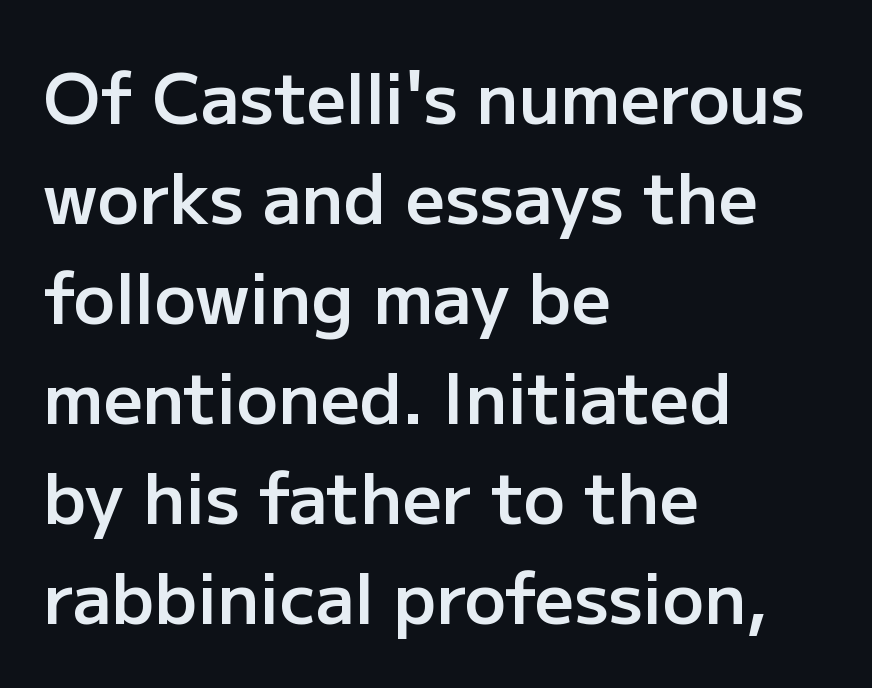
{"serif": "no", "italic": "no", "bold": "semi", "weight": "semibold", "width": "normal", "stroke_contrast": "low", "x_height": "medium", "monospaced": "no", "underline": "no", "align": "left", "line_spacing": "normal", "line_spacing_ratio": 1.45, "letter_spacing": "normal", "letter_spacing_em": 0.0, "glyph_px": 69}
